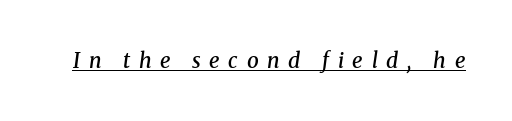
The image shows 21 px text type, italic (leaning right); set unusually wide letter spacing (+0.41 em), underlined.
